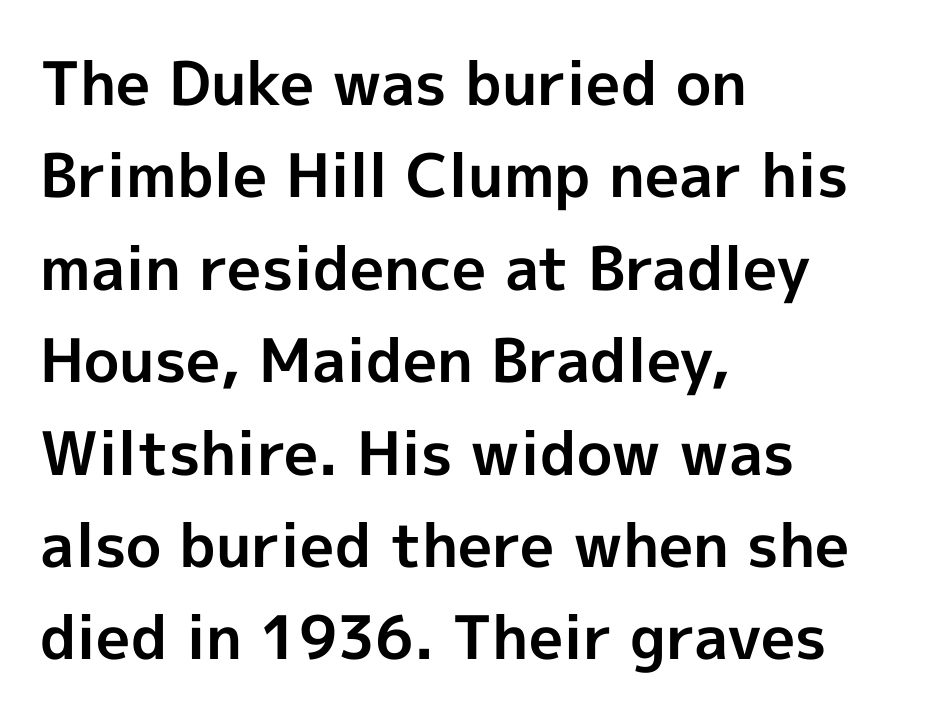
This is sans-serif lettering, the kind often seen on screens and signage. You can tell it's not italic because the verticals are truly vertical. Check under the words: just untouched page. The paragraph has a hard left edge and a soft right edge. Spacing verdict: proportional, widths tailored to each character. Here the glyphs are tracked normally, forming tight word shapes.
